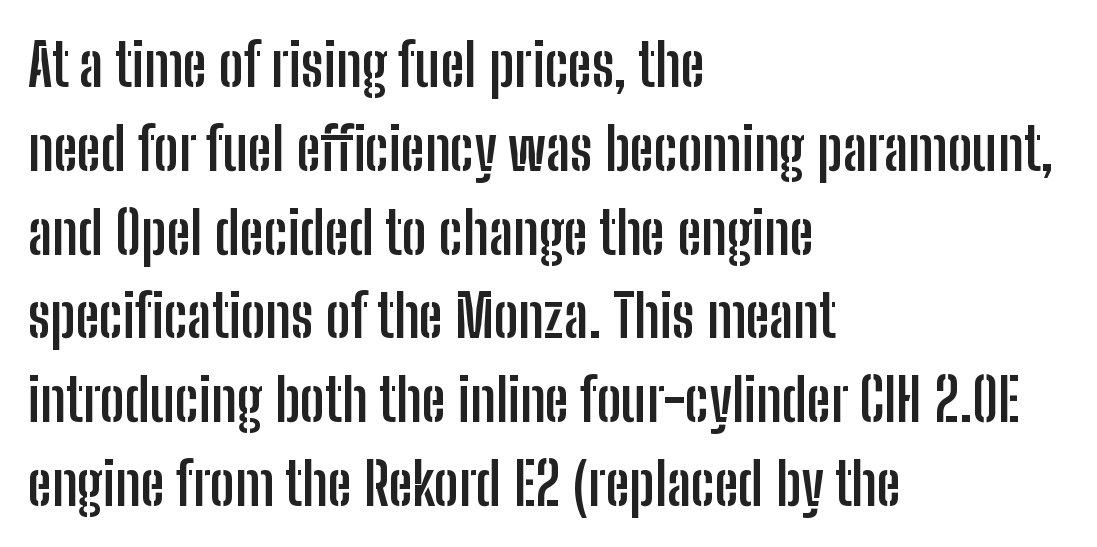
Q: Is the text bold? A: Yes.
Q: Is the text italic (slanted)? A: No, it is upright.
Q: Is the typeface a serif or a sans-serif typeface? A: Sans-serif.
Q: Is the text underlined? A: No.
Q: How is the paragraph aligned? A: Left-aligned.
Q: Is the spacing between letters normal or unusually wide? A: Normal.
Q: Is the spacing between lines tight, normal or loose? A: Normal.
Q: Width (condensed, normal, or wide)? A: Condensed.
Q: Stroke contrast? A: Low.
Q: x-height? A: Medium.
Q: Monospaced? A: No.
